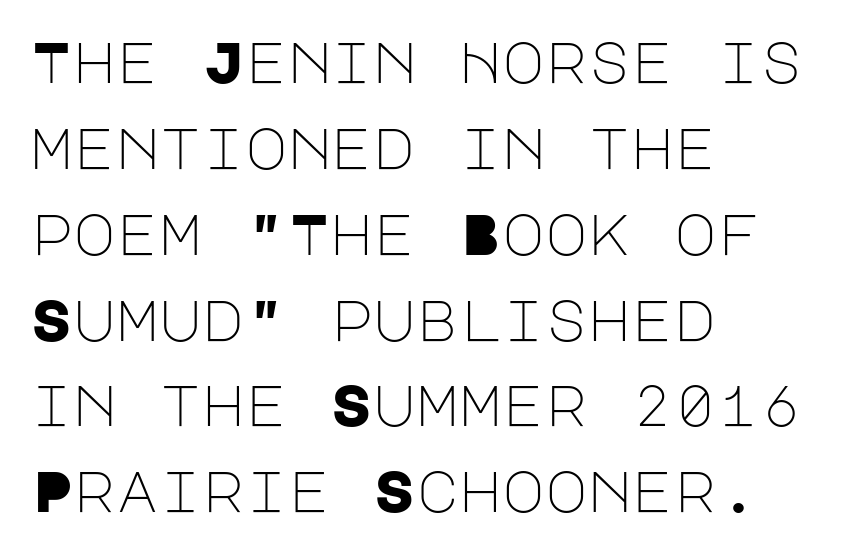
Is this a heavy cut? Hardly; it is regular or lighter. Where is the straight margin? On the left. The face used here is a sans, in the tradition of grotesques and geometrics. The area under the type is left untouched. Normally led — the rows are evenly, conventionally spaced. Nope, not italic — everything's standing straight.
